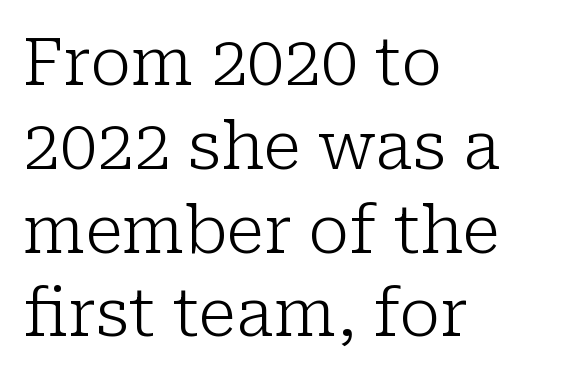
The image shows 66 px light serif type, upright; set left-aligned, normal line spacing (1.27x), normal letter spacing, not underlined; low stroke contrast and a medium x-height.
